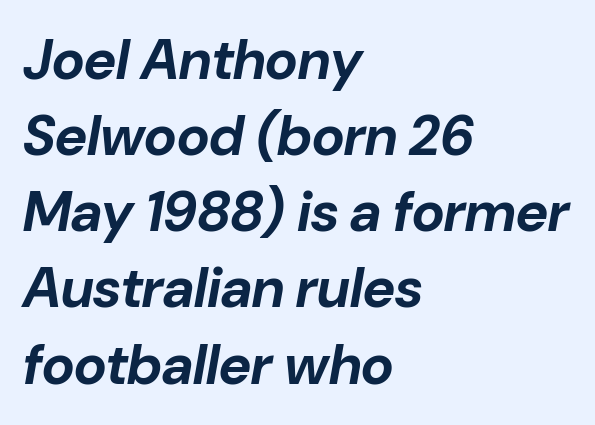
{"italic": "yes", "lean": "right", "slant_degrees": 10, "bold": "yes", "weight": "bold", "width": "normal", "stroke_contrast": "low", "x_height": "medium", "monospaced": "no", "underline": "no", "align": "left", "line_spacing": "normal", "line_spacing_ratio": 1.36, "letter_spacing": "normal", "letter_spacing_em": 0.0, "glyph_px": 56}
